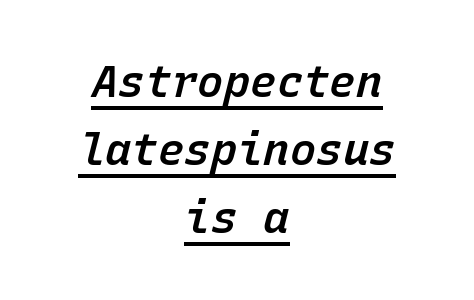
{"italic": "yes", "lean": "right", "slant_degrees": 15, "bold": "semi", "weight": "semibold", "width": "normal", "stroke_contrast": "low", "x_height": "medium", "monospaced": "yes", "underline": "yes", "align": "center", "line_spacing": "normal", "line_spacing_ratio": 1.55, "letter_spacing": "normal", "letter_spacing_em": 0.0, "glyph_px": 44}
